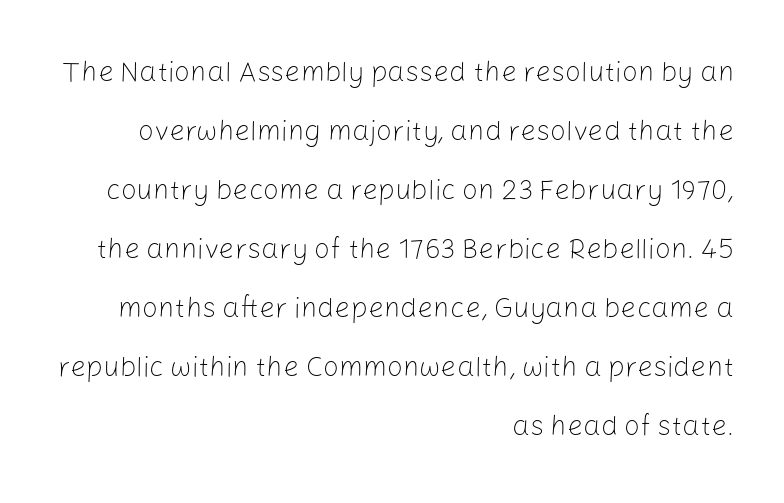
{"serif": "no", "italic": "no", "bold": "no", "weight": "light", "width": "normal", "stroke_contrast": "low", "x_height": "medium", "monospaced": "no", "underline": "no", "align": "right", "line_spacing": "loose", "line_spacing_ratio": 2.11, "letter_spacing": "normal", "letter_spacing_em": 0.0, "glyph_px": 28}
